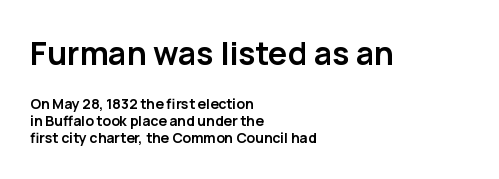
{"serif": "no", "italic": "no", "bold": "yes", "weight": "semibold", "width": "normal", "stroke_contrast": "low", "x_height": "medium", "monospaced": "no", "underline": "no", "align": "left", "line_spacing_ratio": 1.21, "letter_spacing": "normal", "letter_spacing_em": 0.0, "larger_block": "first", "size_ratio": 2.29, "glyph_px": 32}
